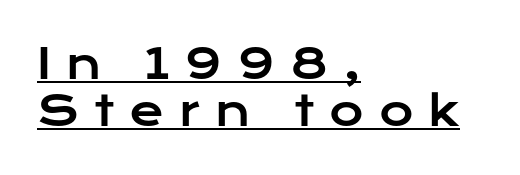
Do the letters lean? They stand straight. The words here are underlined. Spacing verdict: proportional, widths tailored to each character. Someone cranked the tracking dial way up on this one.
